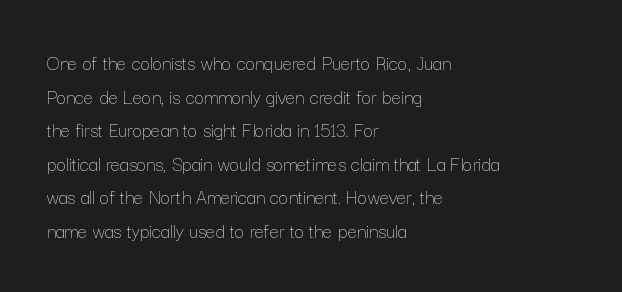
Q: Is the text bold? A: No.
Q: Is the text italic (slanted)? A: No, it is upright.
Q: Is the text underlined? A: No.
Q: How is the paragraph aligned? A: Left-aligned.
Q: Is the spacing between letters normal or unusually wide? A: Normal.
Q: Is the spacing between lines tight, normal or loose? A: Normal.
